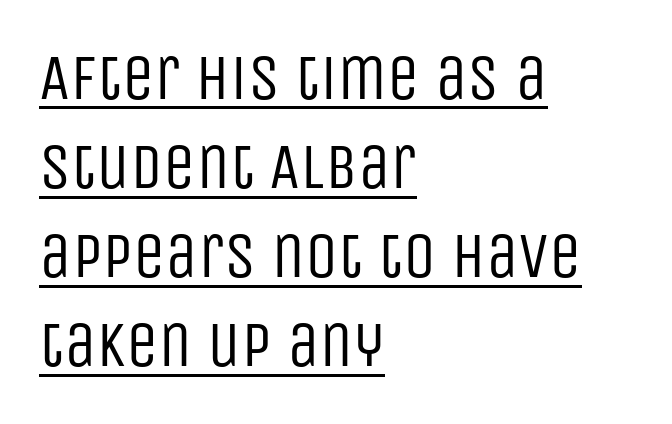
{"serif": "no", "italic": "no", "bold": "no", "weight": "regular", "width": "condensed", "stroke_contrast": "low", "x_height": "large", "monospaced": "no", "underline": "yes", "align": "left", "line_spacing": "normal", "line_spacing_ratio": 1.37, "letter_spacing": "normal", "letter_spacing_em": 0.0, "glyph_px": 65}
